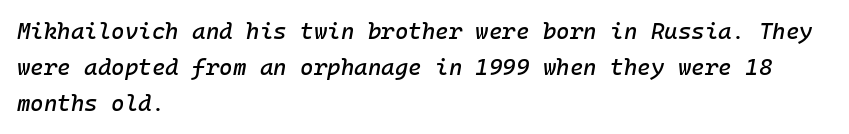
Q: Is the text italic (slanted)? A: Yes, it leans right by about 10 degrees.
Q: Is the text underlined? A: No.
Q: How is the paragraph aligned? A: Left-aligned.
Q: Is the spacing between letters normal or unusually wide? A: Normal.
Q: Is the spacing between lines tight, normal or loose? A: Normal.
